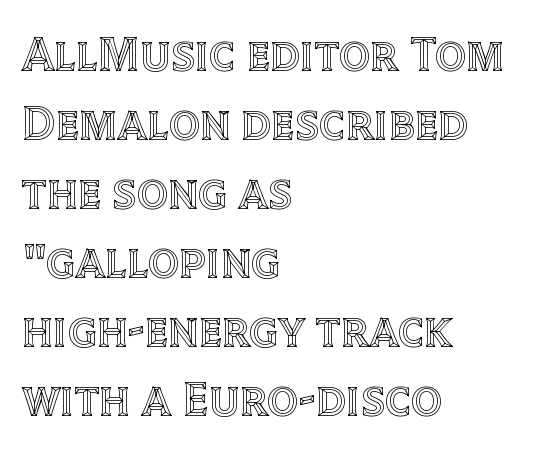
The image shows 49 px text type, upright; set left-aligned, normal line spacing (1.41x), normal letter spacing, not underlined; a large x-height.
